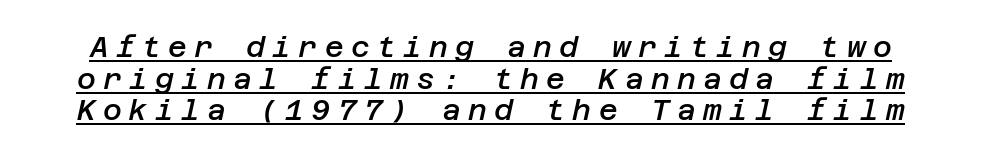
Q: Is the text bold? A: Semi-bold.
Q: Is the text italic (slanted)? A: Yes, it leans right by about 12 degrees.
Q: Is the text underlined? A: Yes.
Q: Is the spacing between letters normal or unusually wide? A: Unusually wide.
Q: Is the spacing between lines tight, normal or loose? A: Tight.
Q: Width (condensed, normal, or wide)? A: Normal.
Q: Stroke contrast? A: Low.
Q: x-height? A: Large.
